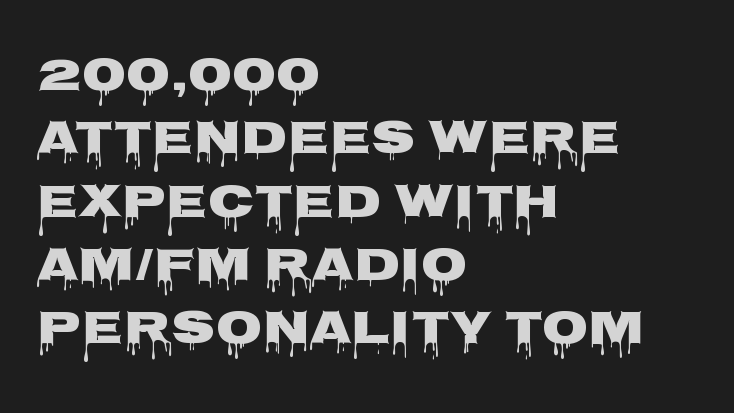
Clear beneath every line of the passage. One-word summary of the alignment: left. If you drew a line through each stem, it would be perfectly vertical. Students, note that the glyphs here touch the page at normal intervals. Serif or sans? Sans — the stroke terminals are bare. Varying glyph widths throughout — classic text-font behaviour.
